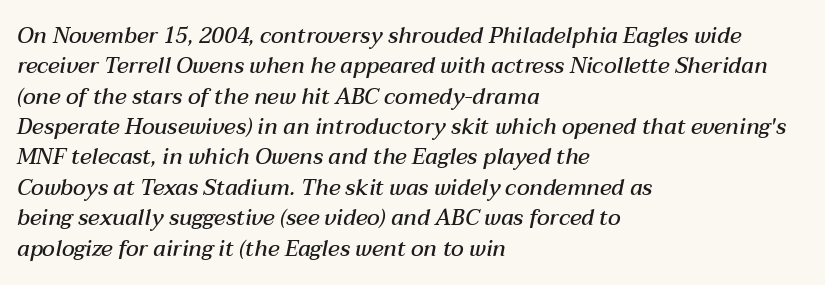
Q: Is the text bold? A: Semi-bold.
Q: Is the text italic (slanted)? A: Yes, it leans right by about 12 degrees.
Q: Is the text underlined? A: No.
Q: How is the paragraph aligned? A: Left-aligned.
Q: Is the spacing between letters normal or unusually wide? A: Normal.
Q: Is the spacing between lines tight, normal or loose? A: Normal.
